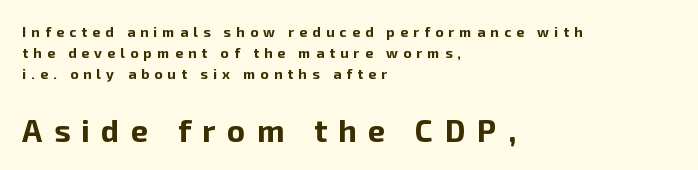
The image shows 31 px bold sans-serif type, upright; set left-aligned, normal line spacing (1.5x), unusually wide letter spacing (+0.37 em), not underlined; the second (bottom) block is 2.21x larger; low stroke contrast and a medium x-height.
